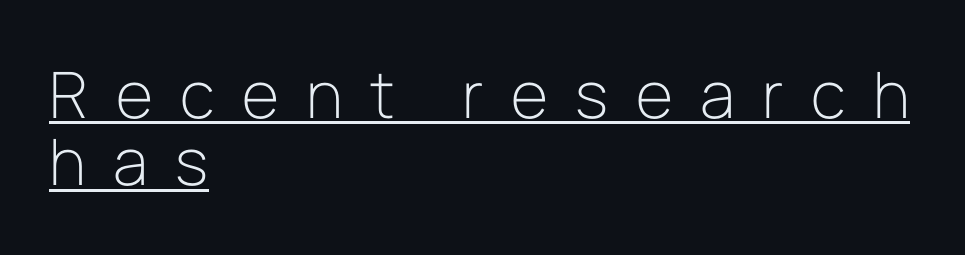
The image shows 64 px light sans-serif type, upright; set left-aligned, tight line spacing (1.05x), unusually wide letter spacing (+0.43 em), underlined; low stroke contrast and a medium x-height.
